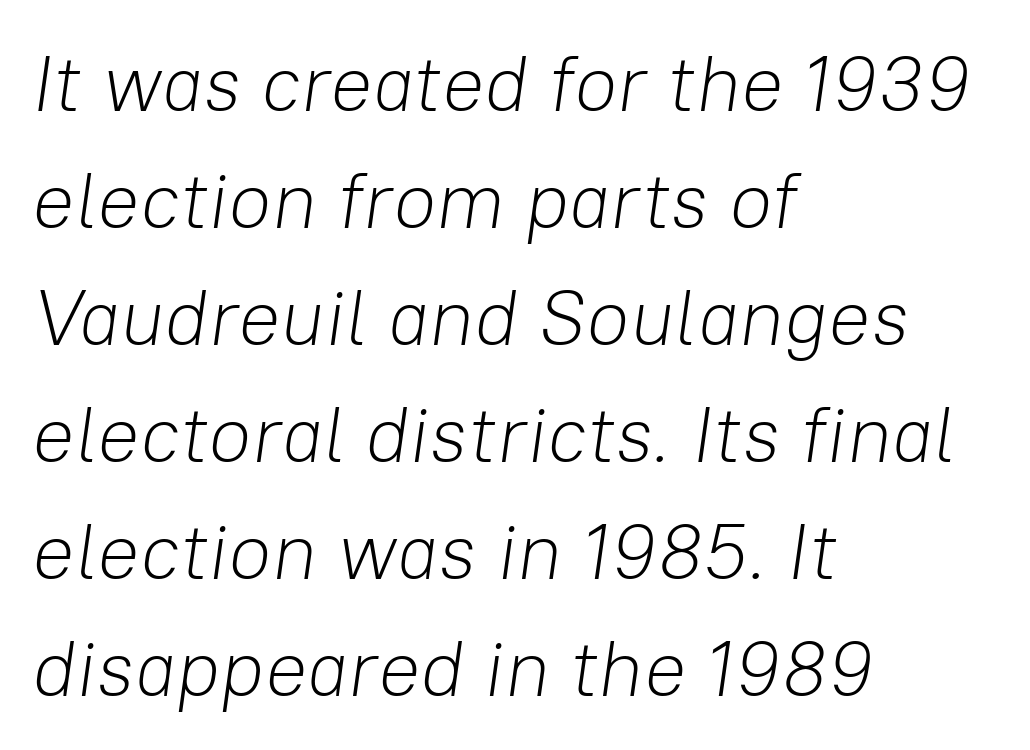
The image shows 79 px light type, italic (leaning right); set left-aligned, normal line spacing (1.48x), normal letter spacing, not underlined; low stroke contrast and a medium x-height.
